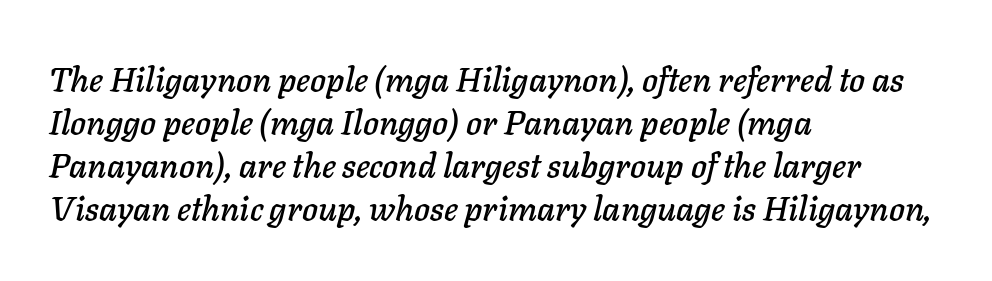
Is this a fixed-width face? No — the glyphs have proportional, varying widths. Notice how the passage keeps a crisp vertical edge on the left only. The vertical gap from one line to the next is medium. Slanted lettering throughout. Check the space under the baseline: it is left empty.
